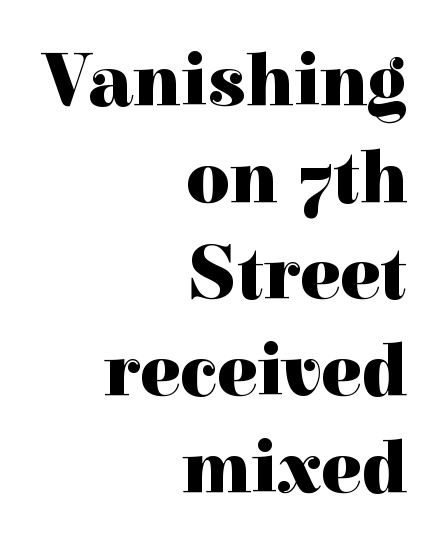
Q: Is the text bold? A: Yes.
Q: Is the text italic (slanted)? A: No, it is upright.
Q: Is the typeface a serif or a sans-serif typeface? A: Serif.
Q: Is the text underlined? A: No.
Q: How is the paragraph aligned? A: Right-aligned.
Q: Is the spacing between letters normal or unusually wide? A: Normal.
Q: Is the spacing between lines tight, normal or loose? A: Normal.
Q: Width (condensed, normal, or wide)? A: Normal.
Q: x-height? A: Medium.
Q: Monospaced? A: No.
